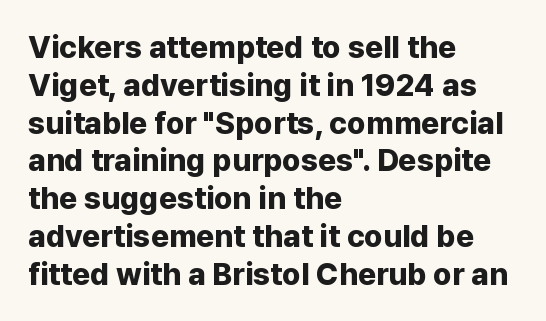
The passage shown has conventional tracking throughout. Note: no serifs on the glyphs. Every row of glyphs begins at an identical x-position on the left. Each row of text sits above clean, open space.
